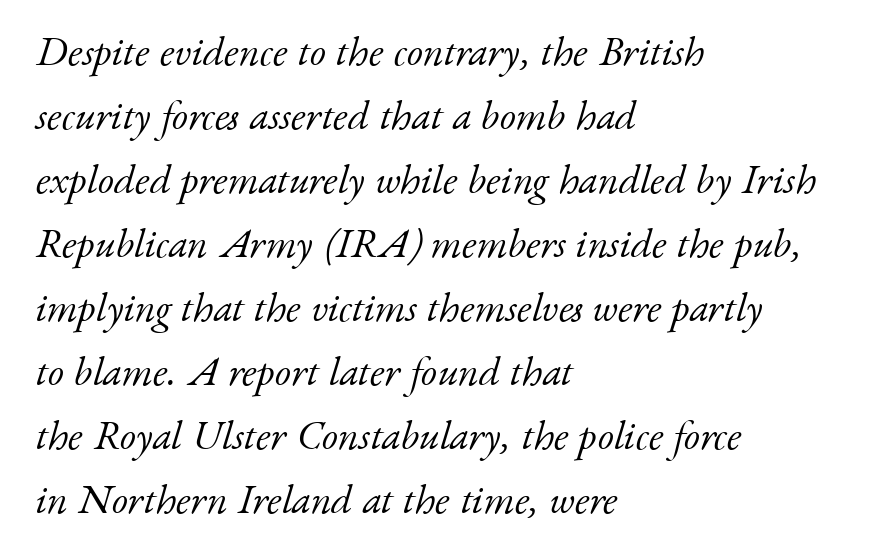
Q: Is the text bold? A: No.
Q: Is the text italic (slanted)? A: Yes, it leans right by about 17 degrees.
Q: Is the typeface a serif or a sans-serif typeface? A: Serif.
Q: Is the text underlined? A: No.
Q: How is the paragraph aligned? A: Left-aligned.
Q: Is the spacing between letters normal or unusually wide? A: Normal.
Q: Is the spacing between lines tight, normal or loose? A: Normal.
Q: Width (condensed, normal, or wide)? A: Normal.
Q: Stroke contrast? A: Low.
Q: x-height? A: Small.
Q: Monospaced? A: No.
